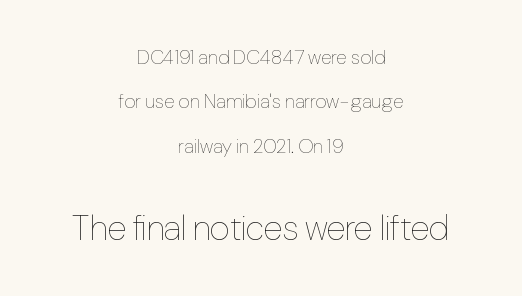
Q: Is the text bold? A: No.
Q: Is the text italic (slanted)? A: No, it is upright.
Q: Is the text underlined? A: No.
Q: How is the paragraph aligned? A: Centered.
Q: Is the spacing between letters normal or unusually wide? A: Normal.
Q: Is the spacing between lines tight, normal or loose? A: Loose.
Q: Which block of text is set in a larger size, the first (top) or the second (bottom)? A: The second (bottom) one.
Q: Width (condensed, normal, or wide)? A: Condensed.
Q: Stroke contrast? A: Low.
Q: x-height? A: Medium.
Q: Monospaced? A: No.
